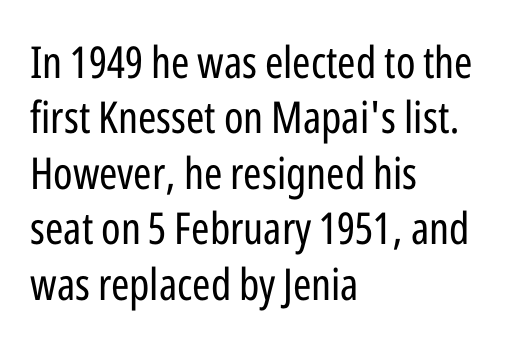
{"serif": "no", "italic": "no", "bold": "no", "weight": "regular", "width": "condensed", "stroke_contrast": "low", "x_height": "medium", "monospaced": "no", "underline": "no", "align": "left", "line_spacing": "normal", "line_spacing_ratio": 1.26, "letter_spacing": "normal", "letter_spacing_em": 0.0, "glyph_px": 44}
